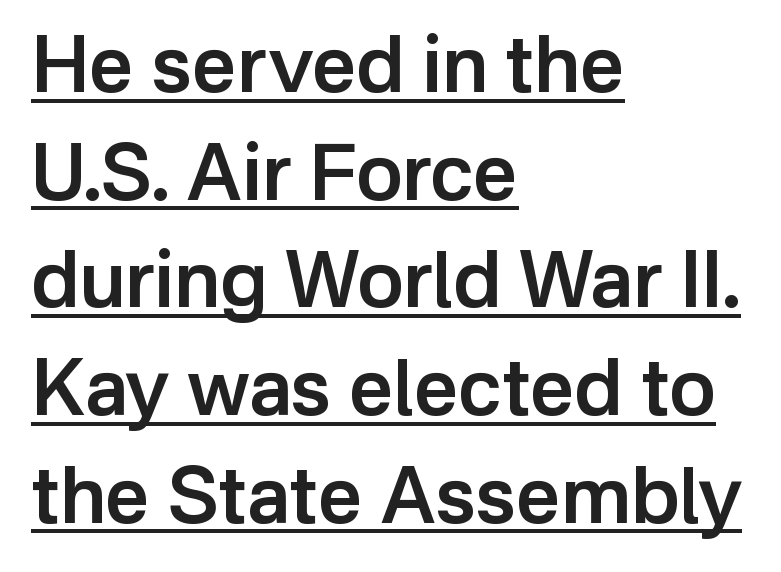
Q: Is the text bold? A: Semi-bold.
Q: Is the text italic (slanted)? A: No, it is upright.
Q: Is the typeface a serif or a sans-serif typeface? A: Sans-serif.
Q: Is the text underlined? A: Yes.
Q: How is the paragraph aligned? A: Left-aligned.
Q: Is the spacing between letters normal or unusually wide? A: Normal.
Q: Is the spacing between lines tight, normal or loose? A: Normal.
Q: Width (condensed, normal, or wide)? A: Normal.
Q: Stroke contrast? A: Low.
Q: x-height? A: Medium.
Q: Monospaced? A: No.
